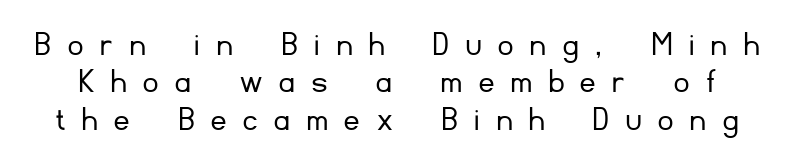
{"serif": "no", "italic": "no", "bold": "no", "weight": "light", "width": "normal", "stroke_contrast": "low", "x_height": "small", "monospaced": "no", "underline": "no", "line_spacing": "tight", "line_spacing_ratio": 1.01, "letter_spacing": "wide", "letter_spacing_em": 0.46, "glyph_px": 37}
